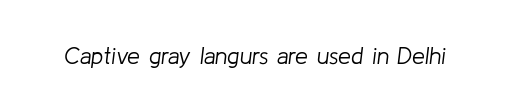
{"italic": "yes", "lean": "right", "slant_degrees": 8, "bold": "no", "underline": "no", "letter_spacing": "normal", "letter_spacing_em": 0.0, "glyph_px": 23}
